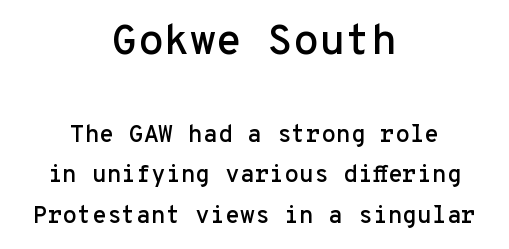
{"serif": "no", "italic": "no", "width": "normal", "stroke_contrast": "low", "x_height": "medium", "monospaced": "yes", "underline": "no", "align": "center", "line_spacing": "normal", "line_spacing_ratio": 1.68, "letter_spacing": "normal", "letter_spacing_em": 0.0, "larger_block": "first", "size_ratio": 1.75, "glyph_px": 42}
